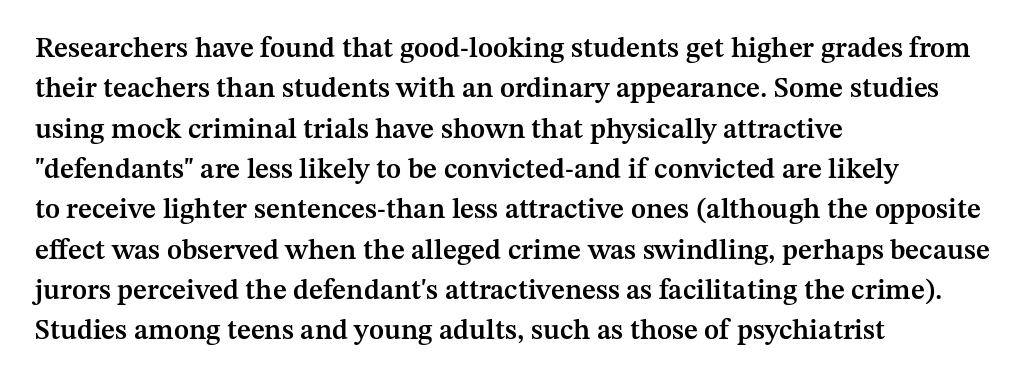
Style check: upright. Students, this is semibold: more ink than regular, less than bold. The text block is weighted toward the left margin, trailing off unevenly rightward. This sample uses a serif face. Whoever set this chose a conventional vertical rhythm.
